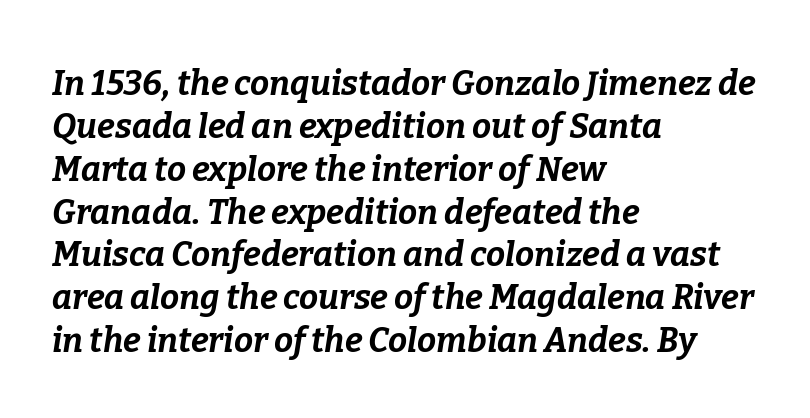
The image shows 34 px bold type, italic (leaning right); set left-aligned, normal line spacing (1.26x), normal letter spacing, not underlined; low stroke contrast and a medium x-height.
